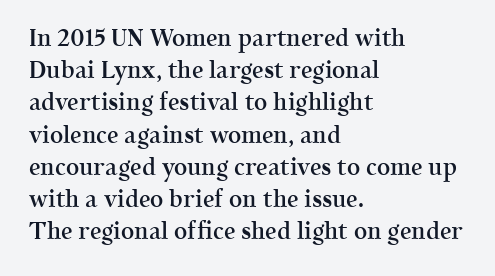
{"italic": "no", "bold": "semi", "underline": "no", "align": "left", "line_spacing": "normal", "line_spacing_ratio": 1.4, "letter_spacing": "normal", "letter_spacing_em": 0.0, "glyph_px": 23}
